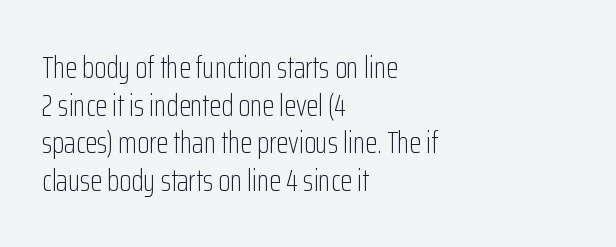
{"serif": "no", "italic": "no", "bold": "no", "weight": "light", "width": "condensed", "stroke_contrast": "low", "x_height": "medium", "monospaced": "no", "underline": "no", "align": "left", "line_spacing_ratio": 1.21, "letter_spacing": "normal", "letter_spacing_em": 0.0, "glyph_px": 31}
